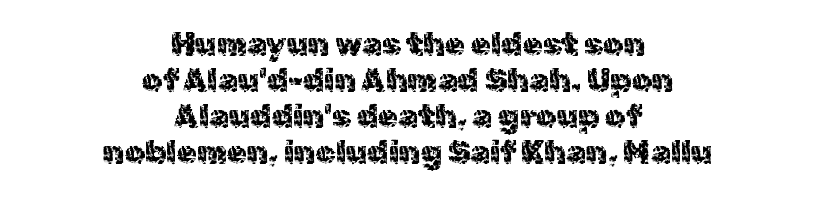
{"serif": "no", "italic": "no", "width": "normal", "x_height": "medium", "monospaced": "no", "underline": "no", "align": "center", "line_spacing": "tight", "line_spacing_ratio": 1.13, "letter_spacing": "normal", "letter_spacing_em": 0.0, "glyph_px": 32}
